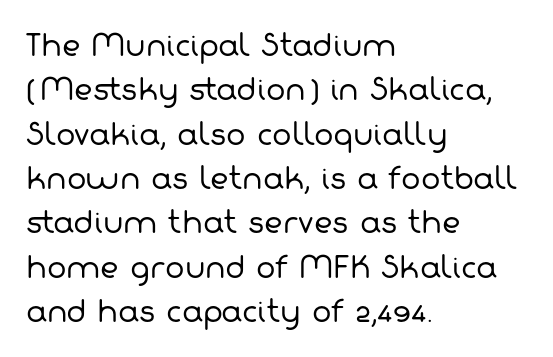
Counters stay open thanks to moderate or lighter strokes. Is this a fixed-width face? No — the glyphs have proportional, varying widths. Has an underline been added? It has not. What kind of face is this? One without serifs — a sans. Does the leading feel generous? No, just average.
